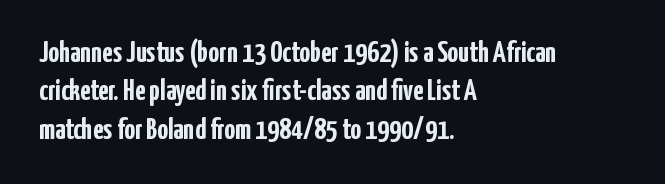
{"serif": "no", "italic": "no", "bold": "yes", "weight": "semibold", "width": "condensed", "stroke_contrast": "low", "x_height": "medium", "monospaced": "no", "underline": "no", "align": "left", "line_spacing": "normal", "line_spacing_ratio": 1.28, "letter_spacing": "normal", "letter_spacing_em": 0.0, "glyph_px": 30}
